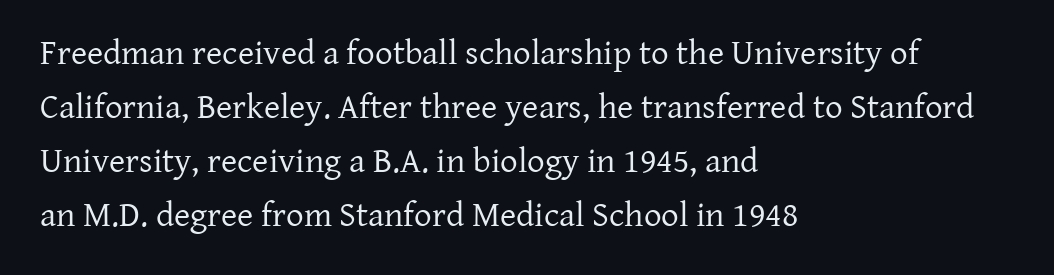
The vertical gap from one line to the next is medium. Quick note: underline off. Heaviness? Minimal to ordinary, like unemphasized prose. Note the varied advance widths — an 'i' is clearly narrower than an 'm'. The typesetter chose a ragged-right arrangement here. If you drew a line through each stem, it would be perfectly vertical.
